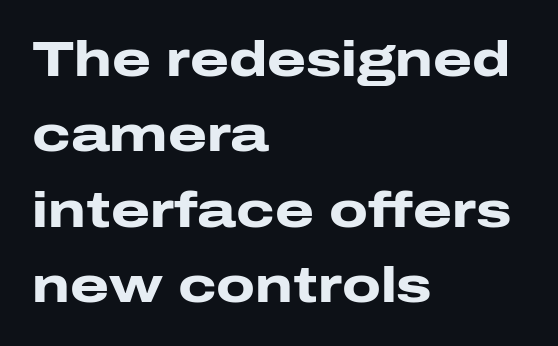
The axis of the letterforms is exactly vertical. Letter spacing: default. Casual observation: everything's shoved over to the left. Pretty heavy lettering here — definitely bold.
